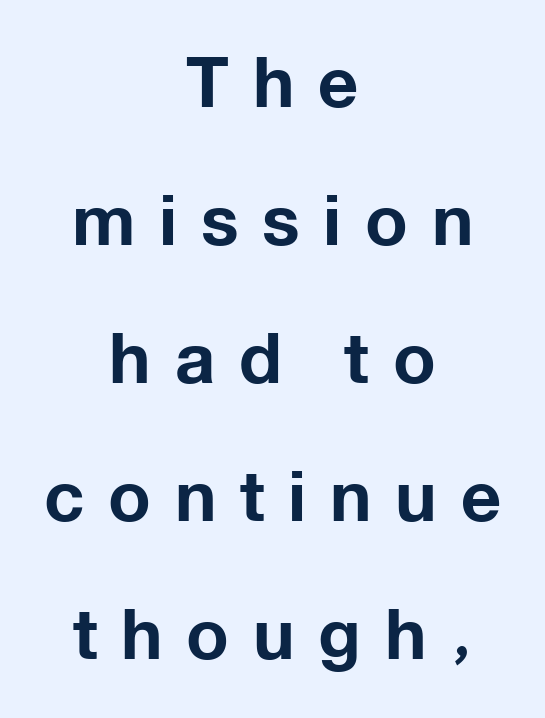
{"serif": "no", "italic": "no", "bold": "yes", "weight": "bold", "width": "normal", "stroke_contrast": "low", "x_height": "medium", "monospaced": "no", "underline": "no", "align": "center", "line_spacing": "loose", "line_spacing_ratio": 1.97, "letter_spacing": "wide", "letter_spacing_em": 0.34, "glyph_px": 70}
